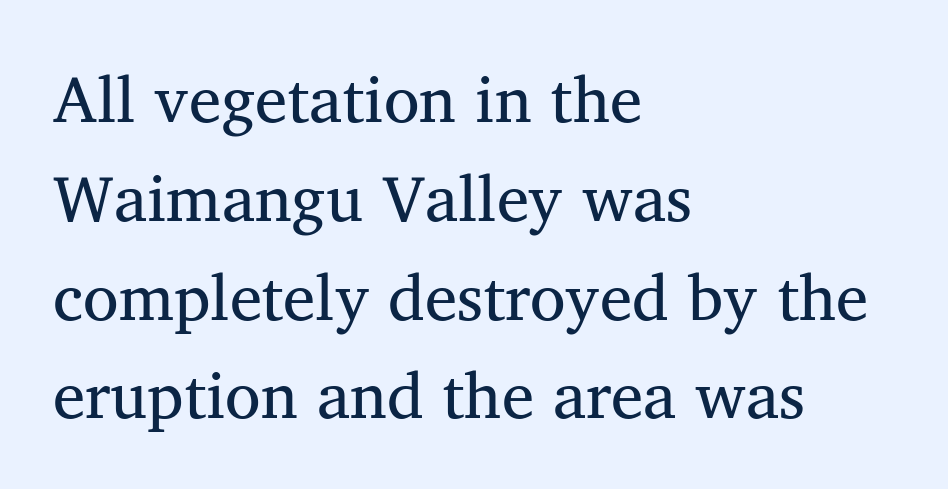
Q: Is the text bold? A: No.
Q: Is the text italic (slanted)? A: No, it is upright.
Q: Is the typeface a serif or a sans-serif typeface? A: Serif.
Q: Is the text underlined? A: No.
Q: How is the paragraph aligned? A: Left-aligned.
Q: Is the spacing between letters normal or unusually wide? A: Normal.
Q: Is the spacing between lines tight, normal or loose? A: Normal.
Q: Width (condensed, normal, or wide)? A: Normal.
Q: Stroke contrast? A: Medium.
Q: x-height? A: Medium.
Q: Monospaced? A: No.
